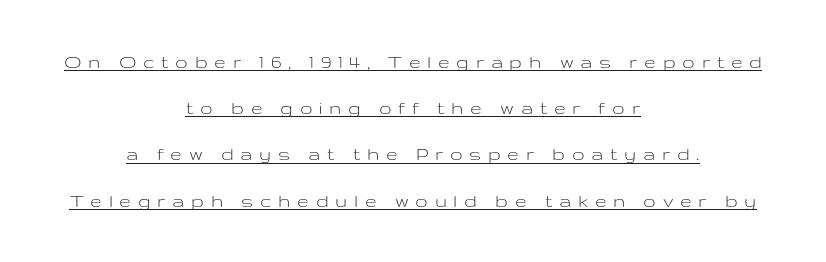
Q: Is the text bold? A: No.
Q: Is the text italic (slanted)? A: No, it is upright.
Q: Is the text underlined? A: Yes.
Q: How is the paragraph aligned? A: Centered.
Q: Is the spacing between letters normal or unusually wide? A: Unusually wide.
Q: Is the spacing between lines tight, normal or loose? A: Loose.
